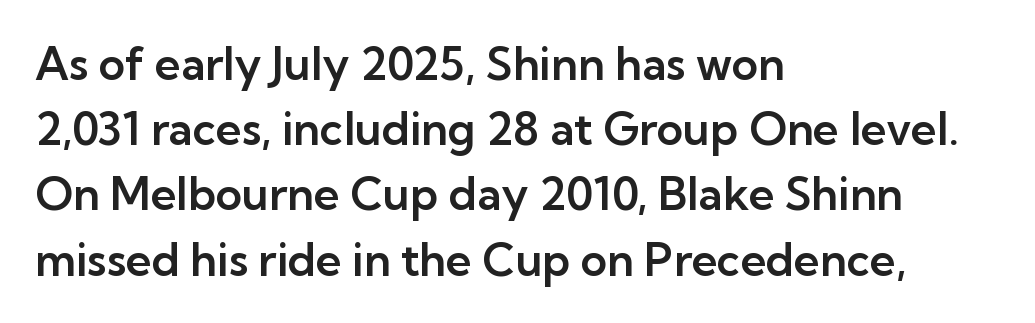
The image shows 45 px sans-serif type, upright; set left-aligned, normal line spacing (1.45x), normal letter spacing, not underlined; low stroke contrast and a medium x-height.
